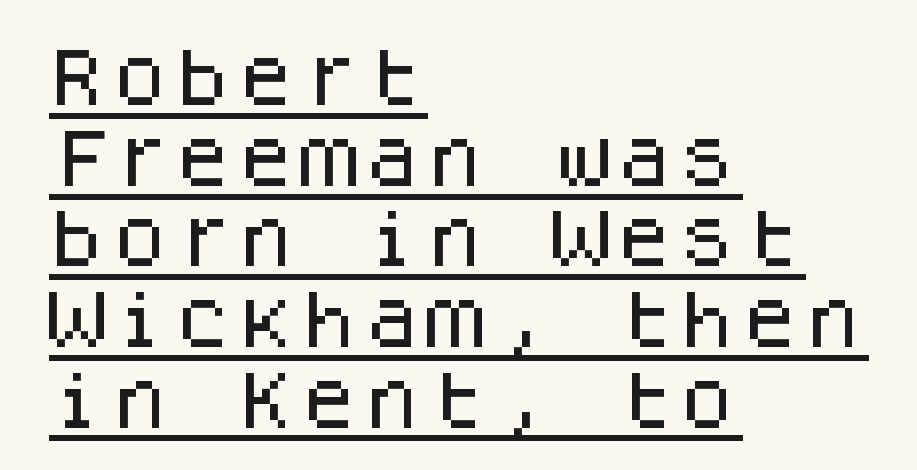
Q: Is the text italic (slanted)? A: No, it is upright.
Q: Is the typeface a serif or a sans-serif typeface? A: Sans-serif.
Q: Is the text underlined? A: Yes.
Q: How is the paragraph aligned? A: Left-aligned.
Q: Is the spacing between letters normal or unusually wide? A: Normal.
Q: Is the spacing between lines tight, normal or loose? A: Normal.
Q: Width (condensed, normal, or wide)? A: Normal.
Q: Stroke contrast? A: Low.
Q: x-height? A: Large.
Q: Monospaced? A: Yes.
